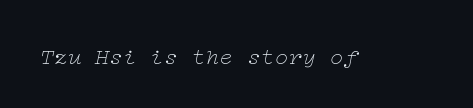
The image shows 23 px text type, italic (leaning right); set normal letter spacing, not underlined.
